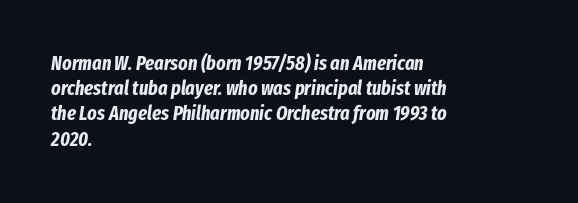
{"italic": "yes", "lean": "right", "slant_degrees": 8, "bold": "yes", "underline": "no", "align": "left", "line_spacing": "normal", "line_spacing_ratio": 1.26, "letter_spacing": "normal", "letter_spacing_em": 0.0, "glyph_px": 20}
